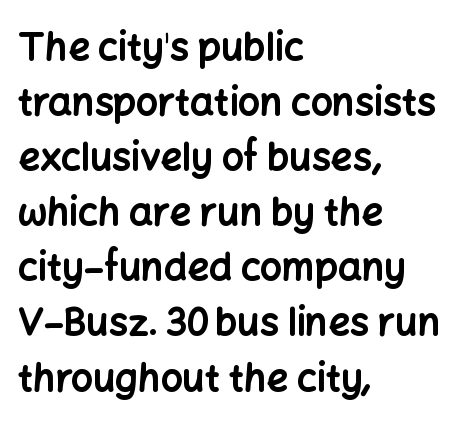
Rendered with straight, roman letterforms. Alignment: flush left. Check under the words: just untouched page. Looks like regular typesetting: each glyph gets only the width it needs. How are the letters spaced? Ordinarily, with no added tracking. The vertical gap from one line to the next is medium.
